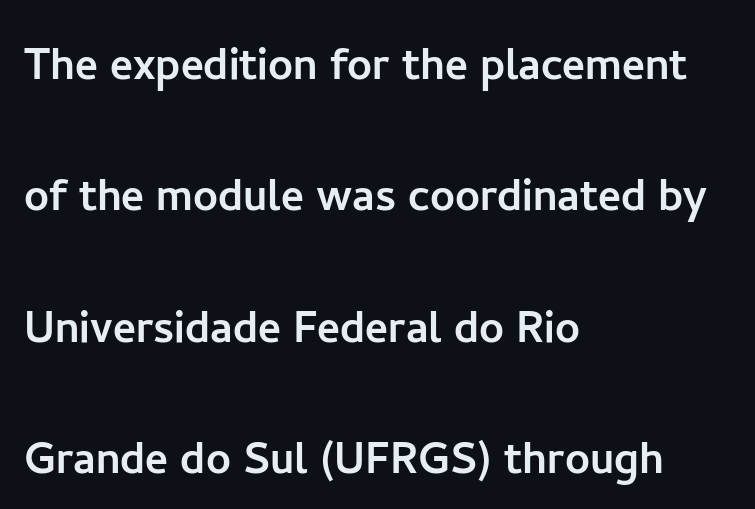
{"serif": "no", "italic": "no", "width": "normal", "stroke_contrast": "low", "x_height": "medium", "monospaced": "no", "underline": "no", "align": "left", "line_spacing": "loose", "line_spacing_ratio": 2.39, "letter_spacing": "normal", "letter_spacing_em": 0.0, "glyph_px": 55}
